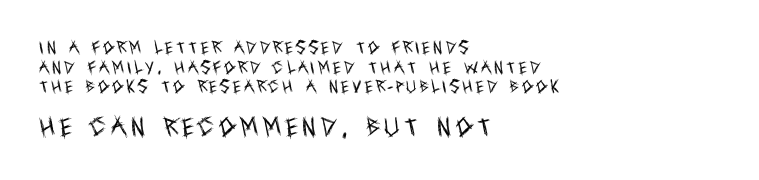
The image shows 21 px text type, upright; set left-aligned, normal line spacing (1.41x), unusually wide letter spacing (+0.22 em), not underlined; the second (bottom) block is 1.5x larger.
